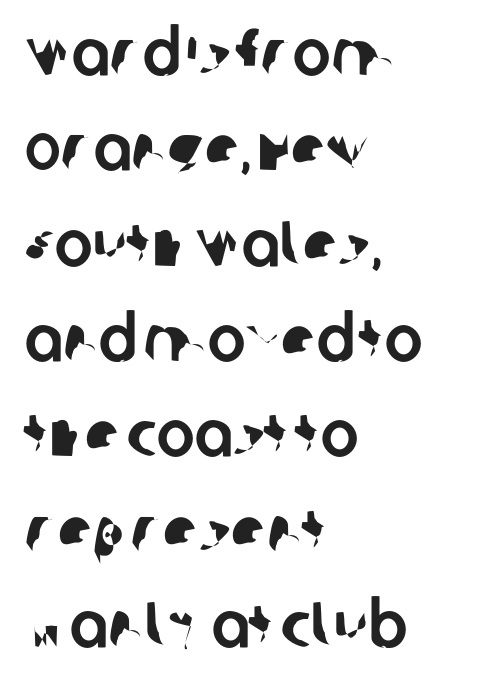
{"serif": "no", "width": "normal", "stroke_contrast": "low", "x_height": "large", "monospaced": "no", "underline": "no", "align": "left", "line_spacing": "normal", "line_spacing_ratio": 1.49, "letter_spacing": "normal", "letter_spacing_em": 0.0, "glyph_px": 64}
